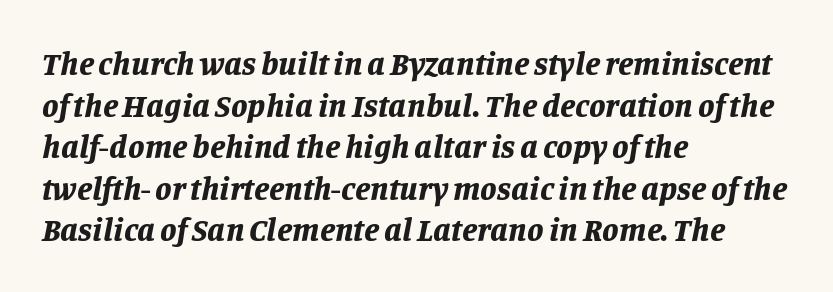
Q: Is the text bold? A: Yes.
Q: Is the text italic (slanted)? A: Yes, it leans right by about 11 degrees.
Q: Is the text underlined? A: No.
Q: How is the paragraph aligned? A: Left-aligned.
Q: Is the spacing between letters normal or unusually wide? A: Normal.
Q: Is the spacing between lines tight, normal or loose? A: Normal.
Q: Width (condensed, normal, or wide)? A: Normal.
Q: Stroke contrast? A: Low.
Q: x-height? A: Large.
Q: Monospaced? A: No.
